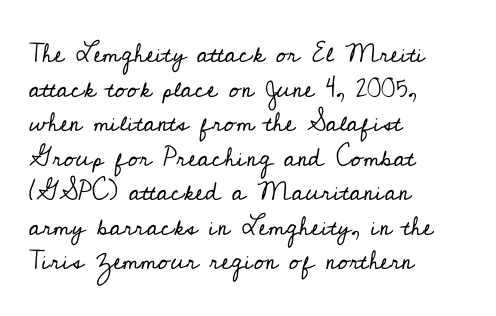
Q: Is the text bold? A: No.
Q: Is the text italic (slanted)? A: Yes.
Q: Is the text underlined? A: No.
Q: How is the paragraph aligned? A: Left-aligned.
Q: Is the spacing between letters normal or unusually wide? A: Normal.
Q: Is the spacing between lines tight, normal or loose? A: Normal.
